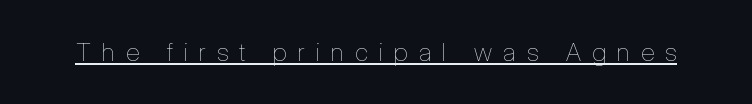
Stroke mass is kept to a normal reading level or below. What stands out about the letter spacing? Its width — letters are far apart. Vertical strokes here are truly vertical. What decoration does the sample have? An underline.
